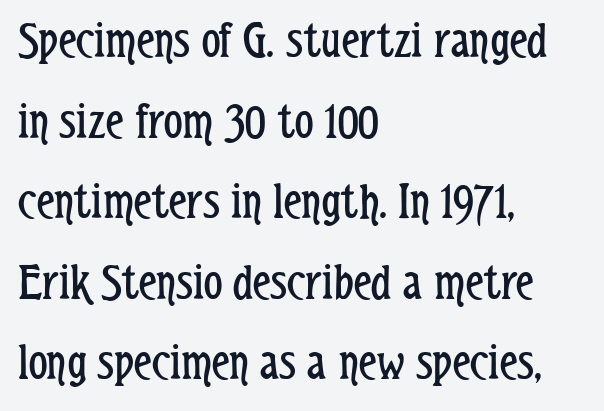
The image shows 52 px regular-weight, condensed sans-serif type, upright; set left-aligned, normal line spacing (1.55x), normal letter spacing, not underlined; low stroke contrast and a medium x-height.
